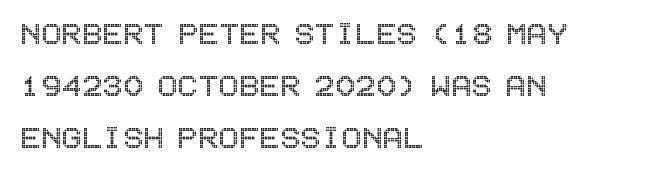
Q: Is the text italic (slanted)? A: No, it is upright.
Q: Is the text underlined? A: No.
Q: How is the paragraph aligned? A: Left-aligned.
Q: Is the spacing between letters normal or unusually wide? A: Normal.
Q: Is the spacing between lines tight, normal or loose? A: Normal.
Q: Width (condensed, normal, or wide)? A: Condensed.
Q: x-height? A: Large.
